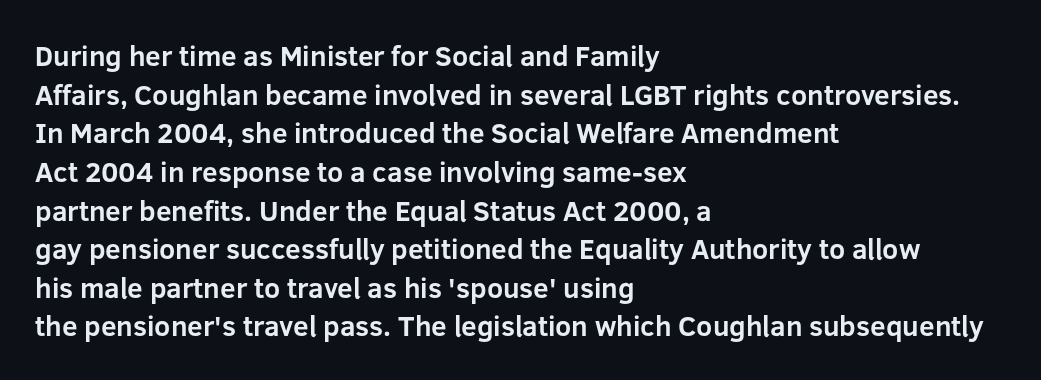
{"serif": "no", "italic": "no", "bold": "yes", "weight": "bold", "width": "normal", "stroke_contrast": "low", "x_height": "medium", "monospaced": "no", "underline": "no", "align": "left", "line_spacing": "normal", "line_spacing_ratio": 1.38, "letter_spacing": "normal", "letter_spacing_em": 0.0, "glyph_px": 28}
